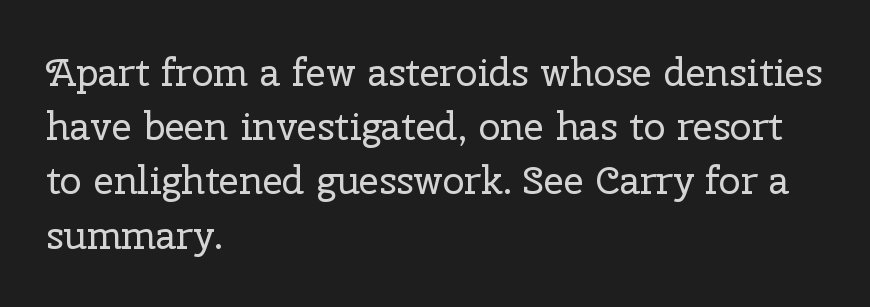
The string is rendered with underlining switched off. The horizontal fit of the characters is conventional and even. Compared with typical paragraphs, the rows here are spaced about the same. A serif font was chosen for this passage. The letters stand upright; this is a roman face. A typesetter would call this proportional, since set widths differ per character.
